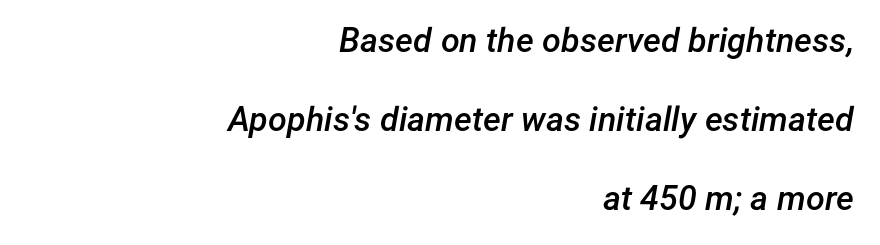
Yep, that's italic — everything's leaning. Compared with a flush-left layout, this one pins lines to the opposite, right side. Moderately thickened strokes mark this as semibold type. The line texture is even and compact thanks to regular tracking.
